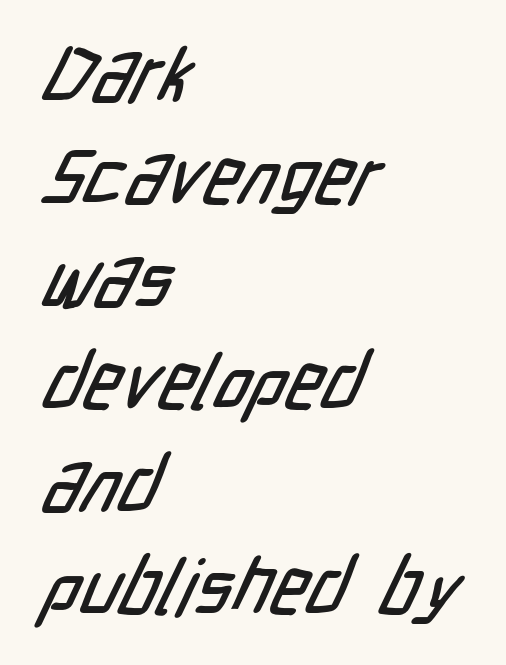
{"serif": "no", "width": "condensed", "stroke_contrast": "low", "x_height": "medium", "monospaced": "no", "underline": "no", "align": "left", "line_spacing": "normal", "line_spacing_ratio": 1.33, "letter_spacing": "normal", "letter_spacing_em": 0.0, "glyph_px": 77}
